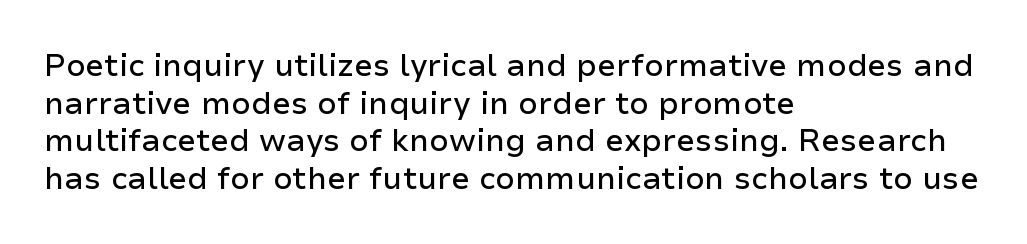
{"serif": "no", "italic": "no", "width": "normal", "stroke_contrast": "low", "x_height": "medium", "monospaced": "no", "underline": "no", "align": "left", "line_spacing_ratio": 1.21, "letter_spacing": "normal", "letter_spacing_em": 0.0, "glyph_px": 31}
